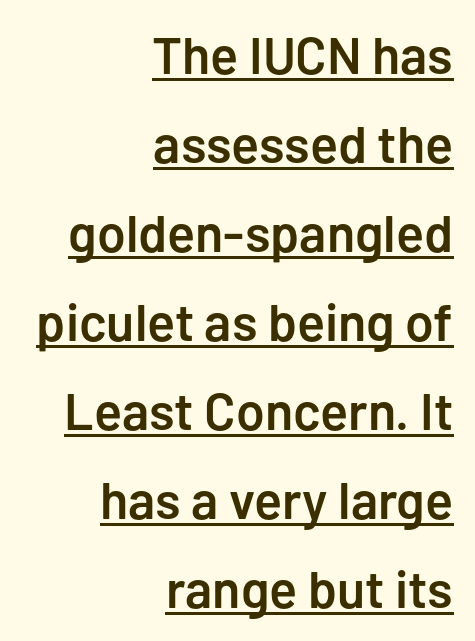
{"serif": "no", "italic": "no", "bold": "semi", "weight": "semibold", "width": "normal", "stroke_contrast": "low", "x_height": "medium", "monospaced": "no", "underline": "yes", "align": "right", "line_spacing_ratio": 1.71, "letter_spacing": "normal", "letter_spacing_em": 0.0, "glyph_px": 52}
